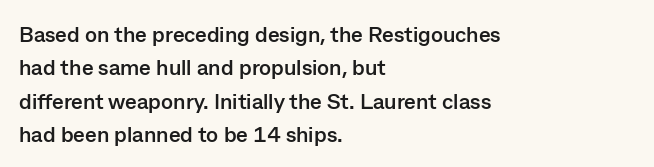
Q: Is the text bold? A: Yes.
Q: Is the text italic (slanted)? A: No, it is upright.
Q: Is the text underlined? A: No.
Q: How is the paragraph aligned? A: Left-aligned.
Q: Is the spacing between letters normal or unusually wide? A: Normal.
Q: Is the spacing between lines tight, normal or loose? A: Normal.
